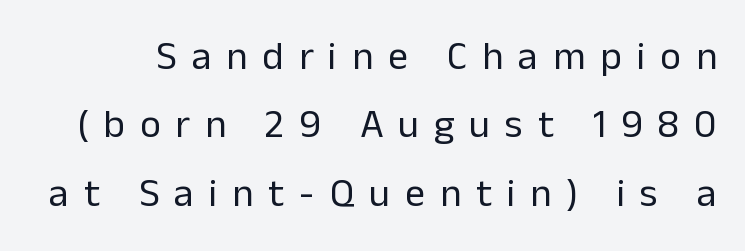
Q: Is the text bold? A: No.
Q: Is the text italic (slanted)? A: No, it is upright.
Q: Is the typeface a serif or a sans-serif typeface? A: Sans-serif.
Q: Is the text underlined? A: No.
Q: Is the spacing between letters normal or unusually wide? A: Unusually wide.
Q: Width (condensed, normal, or wide)? A: Normal.
Q: Stroke contrast? A: Low.
Q: x-height? A: Medium.
Q: Monospaced? A: No.
